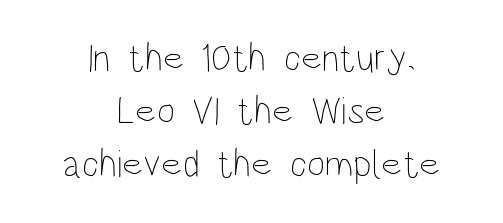
The image shows 39 px thin, condensed type, upright; set centered, normal line spacing (1.36x), normal letter spacing, not underlined; low stroke contrast and a large x-height.
